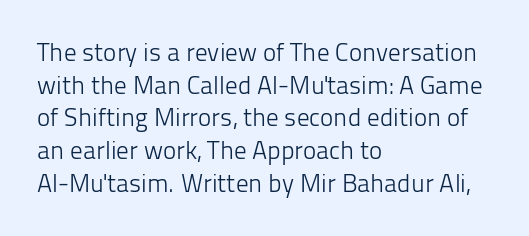
{"italic": "no", "bold": "no", "underline": "no", "align": "left", "line_spacing": "normal", "line_spacing_ratio": 1.31, "letter_spacing": "normal", "letter_spacing_em": 0.0, "glyph_px": 25}
